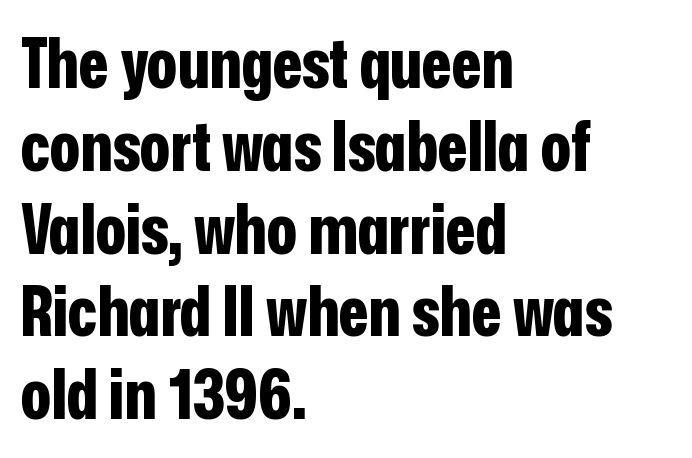
Q: Is the text bold? A: Yes.
Q: Is the text italic (slanted)? A: No, it is upright.
Q: Is the typeface a serif or a sans-serif typeface? A: Sans-serif.
Q: Is the text underlined? A: No.
Q: How is the paragraph aligned? A: Left-aligned.
Q: Is the spacing between letters normal or unusually wide? A: Normal.
Q: Width (condensed, normal, or wide)? A: Condensed.
Q: Stroke contrast? A: Low.
Q: x-height? A: Medium.
Q: Monospaced? A: No.
